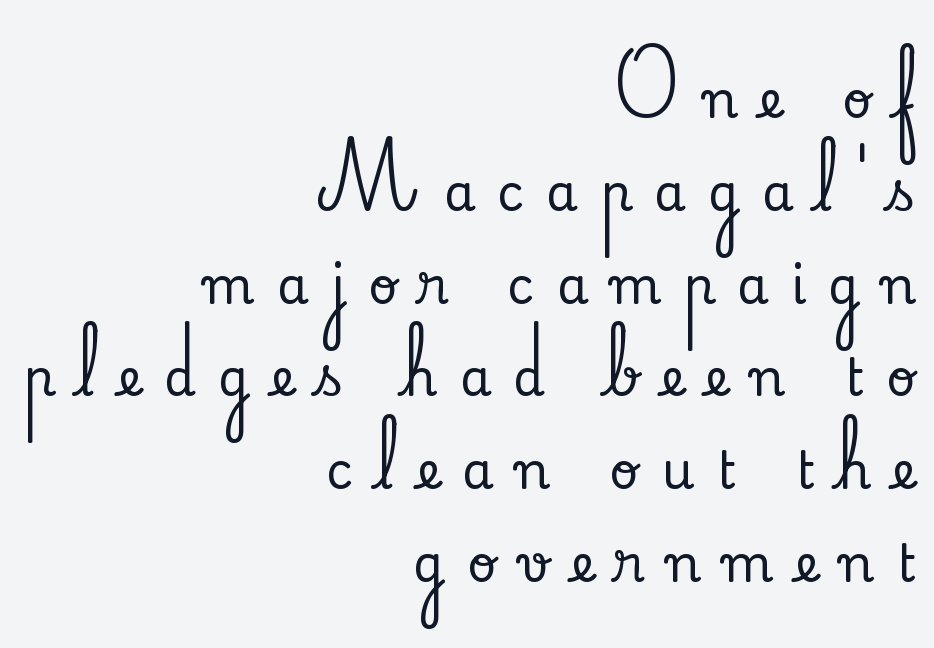
Unmarked baselines from the first word to the last. Are there feet on the stems? There are — it's a serif. The horizontal fit of the characters is loose and conspicuously gappy. Horizontal alignment here is rightward, an uncommon choice for prose. Nope, not italic — everything's standing straight. Spacing verdict: proportional, widths tailored to each character.
